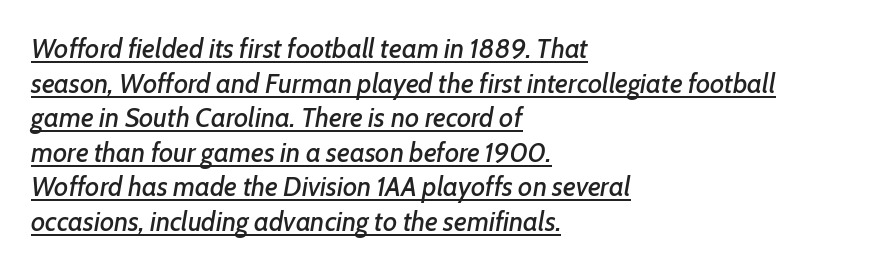
Q: Is the text italic (slanted)? A: Yes, it leans right by about 7 degrees.
Q: Is the text underlined? A: Yes.
Q: How is the paragraph aligned? A: Left-aligned.
Q: Is the spacing between letters normal or unusually wide? A: Normal.
Q: Is the spacing between lines tight, normal or loose? A: Normal.
